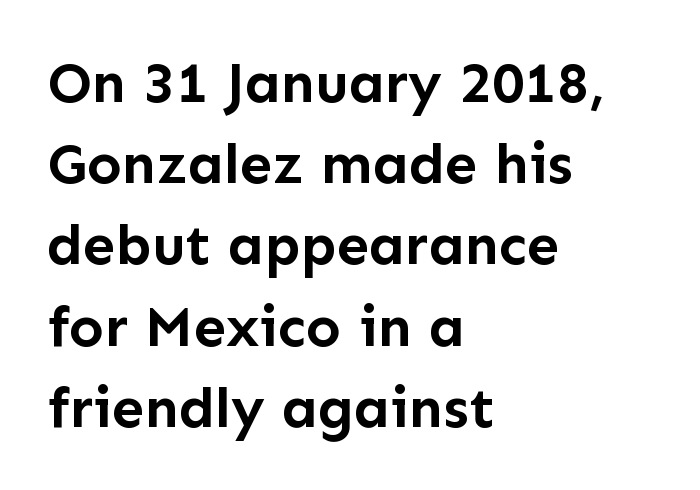
Q: Is the text bold? A: Yes.
Q: Is the text italic (slanted)? A: No, it is upright.
Q: Is the typeface a serif or a sans-serif typeface? A: Sans-serif.
Q: Is the text underlined? A: No.
Q: How is the paragraph aligned? A: Left-aligned.
Q: Is the spacing between letters normal or unusually wide? A: Normal.
Q: Is the spacing between lines tight, normal or loose? A: Normal.
Q: Width (condensed, normal, or wide)? A: Normal.
Q: Stroke contrast? A: Low.
Q: x-height? A: Medium.
Q: Monospaced? A: No.
